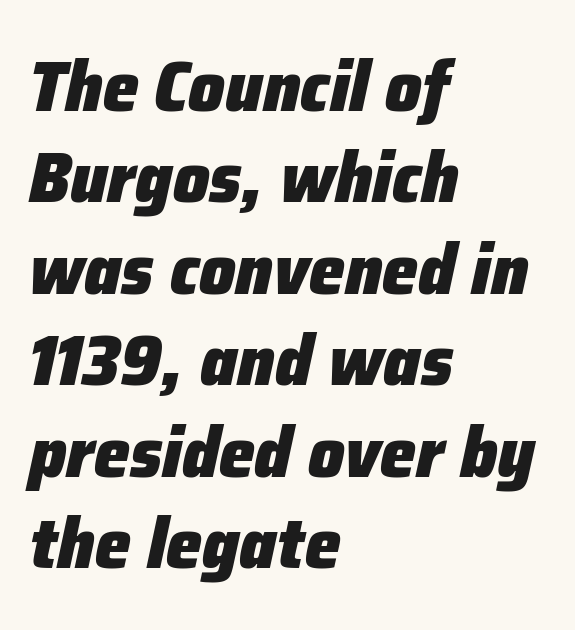
{"italic": "yes", "lean": "right", "slant_degrees": 12, "bold": "yes", "weight": "heavy", "width": "normal", "stroke_contrast": "low", "x_height": "medium", "monospaced": "no", "underline": "no", "align": "left", "line_spacing": "normal", "line_spacing_ratio": 1.27, "letter_spacing": "normal", "letter_spacing_em": 0.0, "glyph_px": 72}
